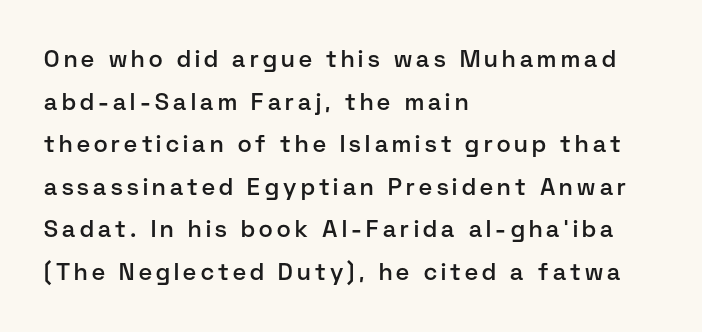
{"italic": "no", "bold": "semi", "underline": "no", "align": "left", "line_spacing_ratio": 1.85, "glyph_px": 23}
